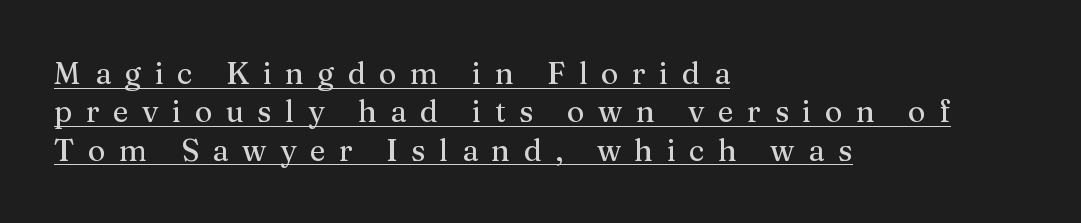
The designer left line spacing at the default. Note the varied advance widths — an 'i' is clearly narrower than an 'm'. The designer went with a serif here, giving each stem small feet. Line starts are locked; line ends wander.
